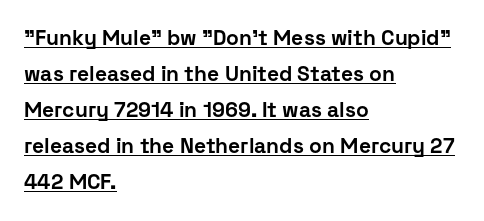
The image shows 21 px bold type, upright; set left-aligned, line spacing 1.72x, normal letter spacing, underlined.
